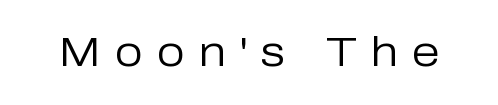
The image shows 40 px regular-weight sans-serif type, upright; set unusually wide letter spacing (+0.35 em), not underlined; low stroke contrast and a medium x-height.
